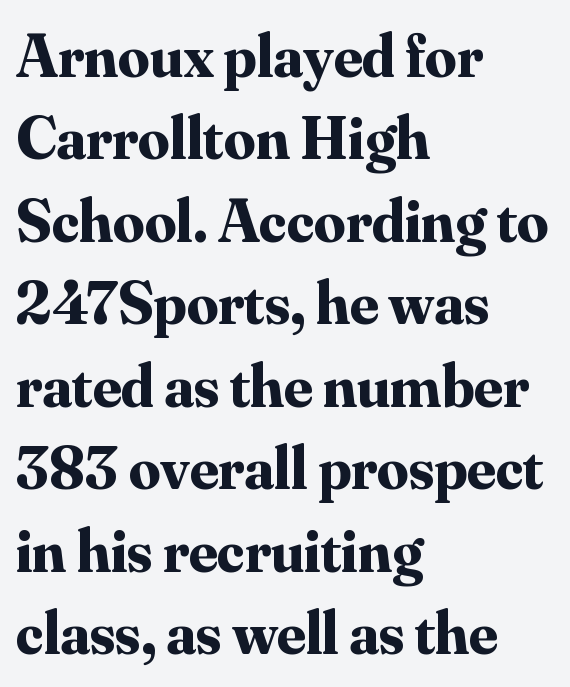
Q: Is the text bold? A: Yes.
Q: Is the text italic (slanted)? A: No, it is upright.
Q: Is the typeface a serif or a sans-serif typeface? A: Serif.
Q: Is the text underlined? A: No.
Q: How is the paragraph aligned? A: Left-aligned.
Q: Is the spacing between letters normal or unusually wide? A: Normal.
Q: Is the spacing between lines tight, normal or loose? A: Normal.
Q: Width (condensed, normal, or wide)? A: Normal.
Q: Stroke contrast? A: Medium.
Q: x-height? A: Small.
Q: Monospaced? A: No.
